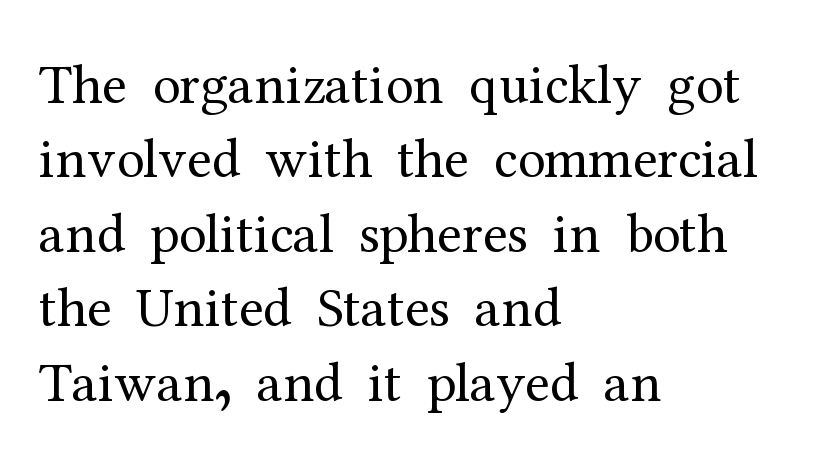
Q: Is the text bold? A: No.
Q: Is the text italic (slanted)? A: No, it is upright.
Q: Is the typeface a serif or a sans-serif typeface? A: Serif.
Q: Is the text underlined? A: No.
Q: How is the paragraph aligned? A: Left-aligned.
Q: Is the spacing between letters normal or unusually wide? A: Normal.
Q: Is the spacing between lines tight, normal or loose? A: Normal.
Q: Width (condensed, normal, or wide)? A: Normal.
Q: Stroke contrast? A: Medium.
Q: x-height? A: Medium.
Q: Monospaced? A: No.
